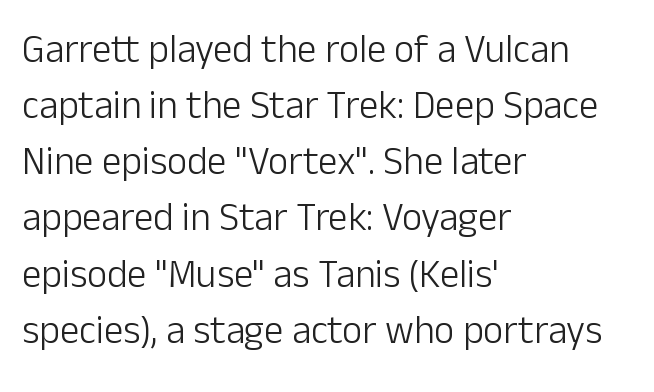
The cut favours lightness, reaching ordinary text weight at its darkest. Rendered with straight, roman letterforms. Compared with typical body copy, the letter spacing here is the same. Baseline-to-baseline distance is the conventional proportion of letter height. Teacher's note: observe the even left margin — that is flush-left alignment. A typesetter would call this proportional, since set widths differ per character.
